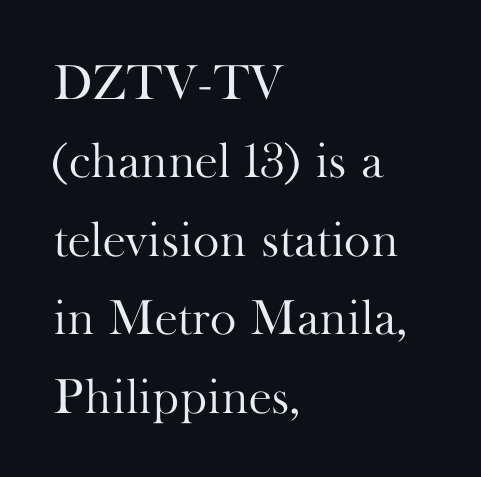
The passage shown is not bold in any degree. Nope, not italic — everything's standing straight. In CSS terms this would be text-align: left. Do the characters align in a grid? No, the font is proportional. Bare-footed words on every line.
